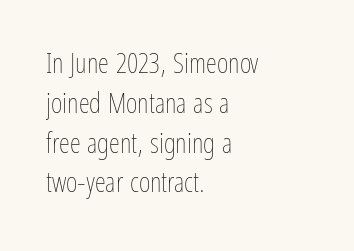
{"italic": "no", "bold": "no", "weight": "thin", "width": "condensed", "stroke_contrast": "low", "x_height": "medium", "monospaced": "no", "underline": "no", "align": "left", "line_spacing": "normal", "line_spacing_ratio": 1.42, "letter_spacing": "normal", "letter_spacing_em": 0.0, "glyph_px": 28}
